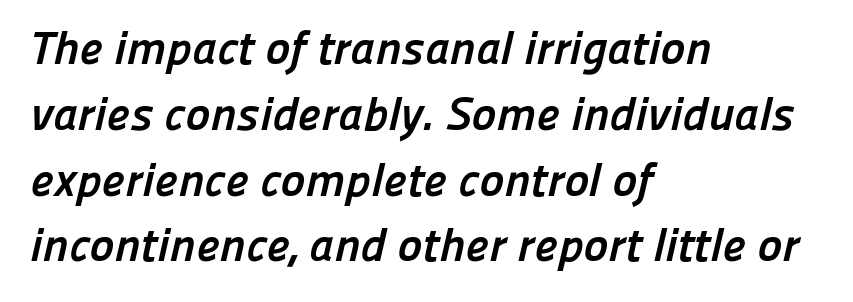
{"serif": "no", "bold": "yes", "weight": "semibold", "width": "normal", "stroke_contrast": "low", "x_height": "medium", "monospaced": "no", "underline": "no", "align": "left", "line_spacing": "normal", "line_spacing_ratio": 1.4, "letter_spacing": "normal", "letter_spacing_em": 0.0, "glyph_px": 47}
